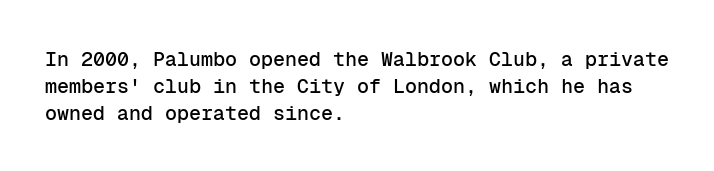
Q: Is the text italic (slanted)? A: No, it is upright.
Q: Is the text underlined? A: No.
Q: How is the paragraph aligned? A: Left-aligned.
Q: Is the spacing between letters normal or unusually wide? A: Normal.
Q: Is the spacing between lines tight, normal or loose? A: Normal.
